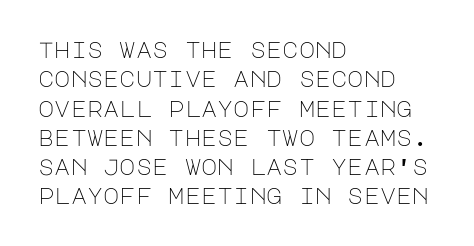
Caption: face not bold, strokes unweighted. Whoever set this chose a conventional vertical rhythm. This sample uses plain, unmodified letter spacing. The lettering stays uniformly vertical, giving the passage a roman look. Rule under the text: the space is simply empty.
